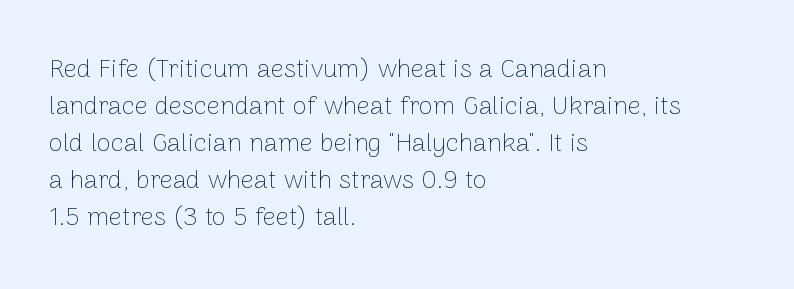
Rule under the text: the space is simply empty. The tracking reads as untouched default to a designer's eye. Compared with a typical body face, this is equally light or lighter still. A student would call this left alignment; a typographer would say flush left, rag right. The rows are spaced the way most documents space them.
